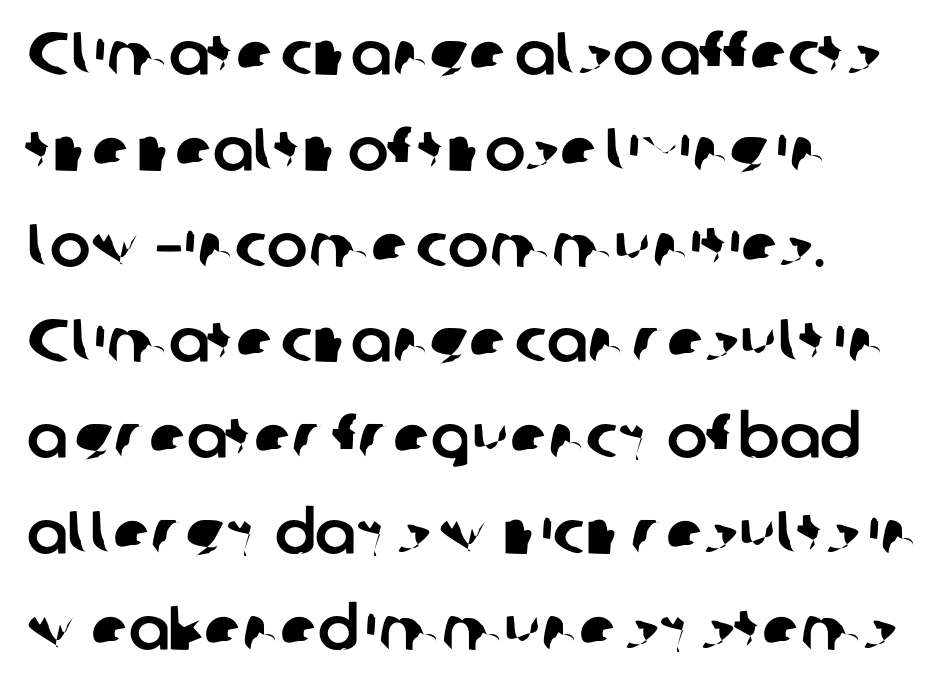
Q: Is the typeface a serif or a sans-serif typeface? A: Sans-serif.
Q: Is the text underlined? A: No.
Q: How is the paragraph aligned? A: Left-aligned.
Q: Is the spacing between letters normal or unusually wide? A: Normal.
Q: Is the spacing between lines tight, normal or loose? A: Normal.
Q: Width (condensed, normal, or wide)? A: Normal.
Q: Stroke contrast? A: Low.
Q: x-height? A: Medium.
Q: Monospaced? A: No.
